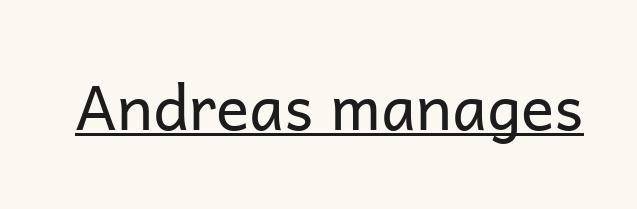
The image shows 62 px regular-weight sans-serif type, upright; set normal letter spacing, underlined; low stroke contrast and a medium x-height.
